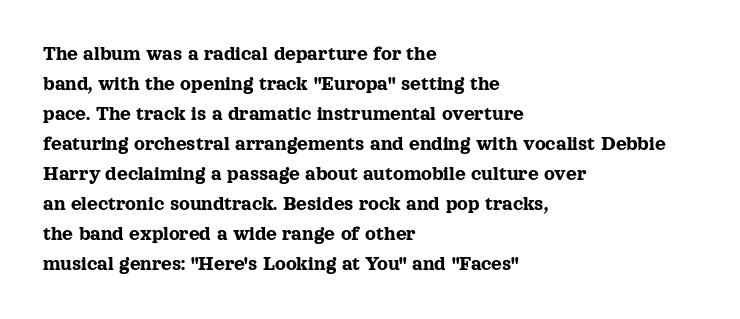
{"italic": "no", "underline": "no", "align": "left", "line_spacing": "normal", "line_spacing_ratio": 1.43, "letter_spacing": "normal", "letter_spacing_em": 0.0, "glyph_px": 21}
